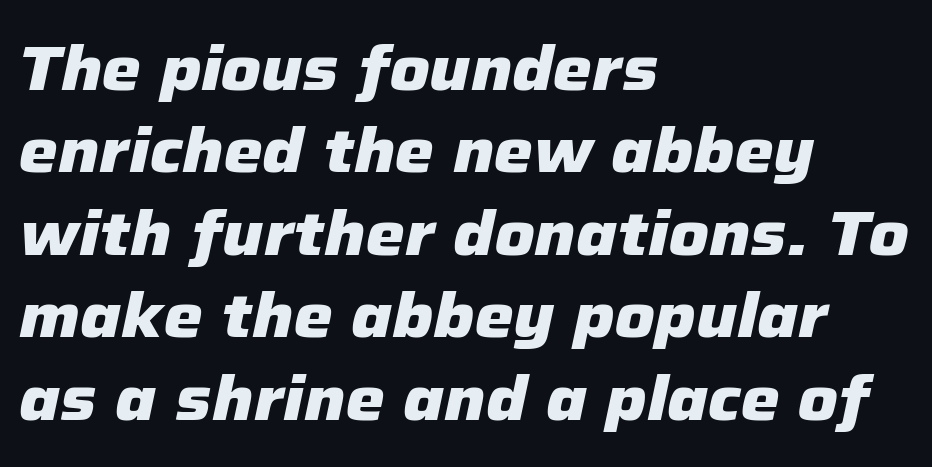
Q: Is the text bold? A: Yes.
Q: Is the text italic (slanted)? A: Yes, it leans right by about 12 degrees.
Q: Is the text underlined? A: No.
Q: How is the paragraph aligned? A: Left-aligned.
Q: Is the spacing between letters normal or unusually wide? A: Normal.
Q: Is the spacing between lines tight, normal or loose? A: Normal.
Q: Width (condensed, normal, or wide)? A: Normal.
Q: Stroke contrast? A: Low.
Q: x-height? A: Medium.
Q: Monospaced? A: No.
